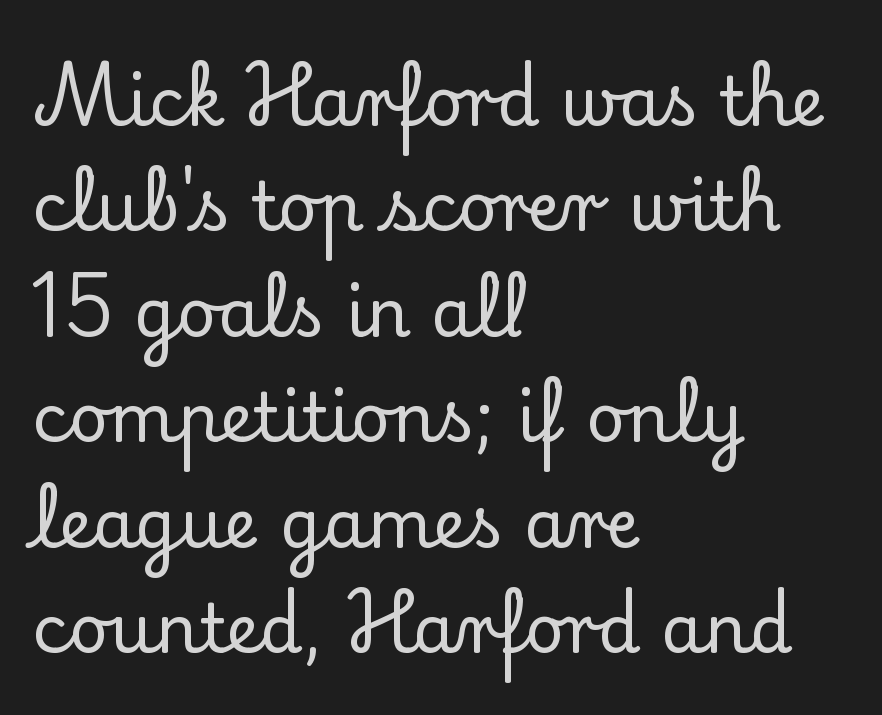
Underlining? Definitely not there. The face used here is proportionally spaced, like ordinary book or web type. The passage shown stacks its lines at a standard gap. Notice how the stems are strictly vertical — no italics here.
